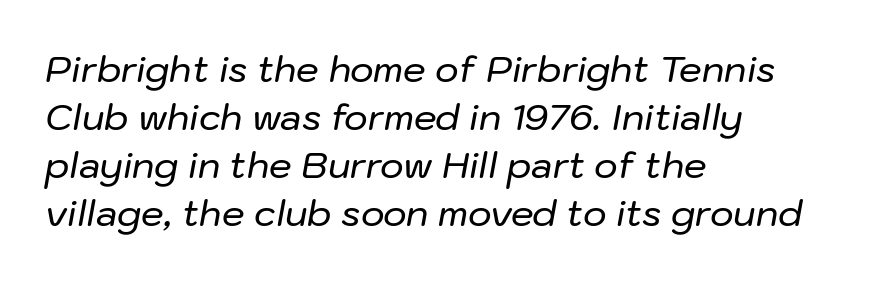
The image shows 36 px text type, italic (leaning right); set left-aligned, normal line spacing (1.33x), normal letter spacing, not underlined; low stroke contrast and a medium x-height.
